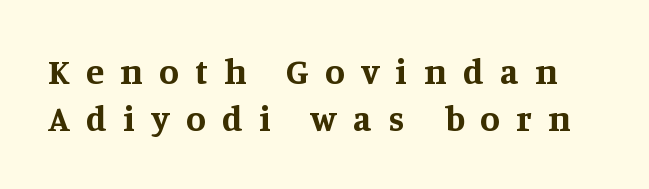
The lettering stays uniformly vertical, giving the passage a roman look. The glyphs have the mass of a bold cut. Notice how descenders clear the ascenders below comfortably — that's standard leading. How are the letters spaced? Widely, with obvious added tracking. Is this a sans? No — the strokes have serifs. The zone under the glyphs is completely vacant.
